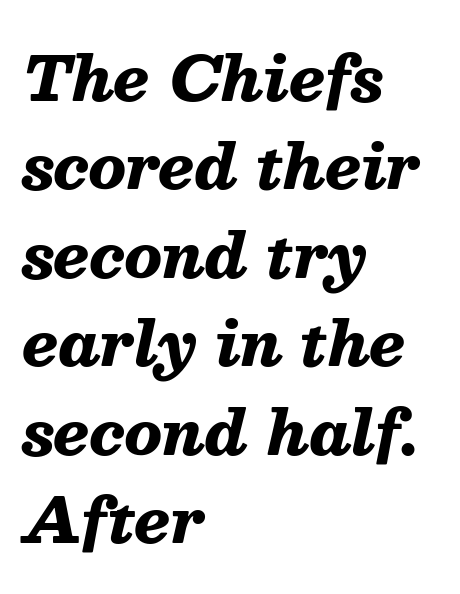
{"italic": "yes", "lean": "right", "slant_degrees": 13, "bold": "yes", "weight": "heavy", "width": "normal", "stroke_contrast": "medium", "x_height": "medium", "monospaced": "no", "underline": "no", "align": "left", "line_spacing": "normal", "line_spacing_ratio": 1.45, "letter_spacing": "normal", "letter_spacing_em": 0.0, "glyph_px": 61}
